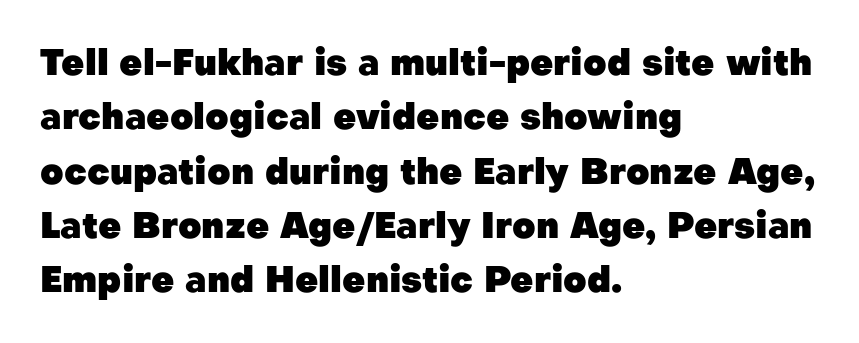
Q: Is the text bold? A: Yes.
Q: Is the text italic (slanted)? A: No, it is upright.
Q: Is the typeface a serif or a sans-serif typeface? A: Sans-serif.
Q: Is the text underlined? A: No.
Q: How is the paragraph aligned? A: Left-aligned.
Q: Is the spacing between letters normal or unusually wide? A: Normal.
Q: Is the spacing between lines tight, normal or loose? A: Normal.
Q: Width (condensed, normal, or wide)? A: Normal.
Q: Stroke contrast? A: Low.
Q: x-height? A: Medium.
Q: Monospaced? A: No.
